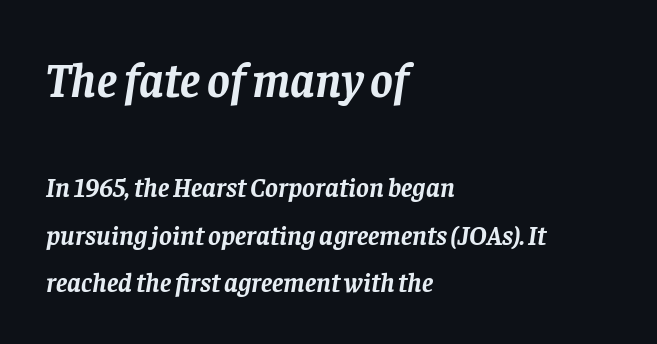
Q: Is the text bold? A: Yes.
Q: Is the text italic (slanted)? A: Yes, it leans right by about 8 degrees.
Q: Is the typeface a serif or a sans-serif typeface? A: Serif.
Q: Is the text underlined? A: No.
Q: How is the paragraph aligned? A: Left-aligned.
Q: Is the spacing between letters normal or unusually wide? A: Normal.
Q: Which block of text is set in a larger size, the first (top) or the second (bottom)? A: The first (top) one.
Q: Width (condensed, normal, or wide)? A: Normal.
Q: Stroke contrast? A: Low.
Q: x-height? A: Large.
Q: Monospaced? A: No.
